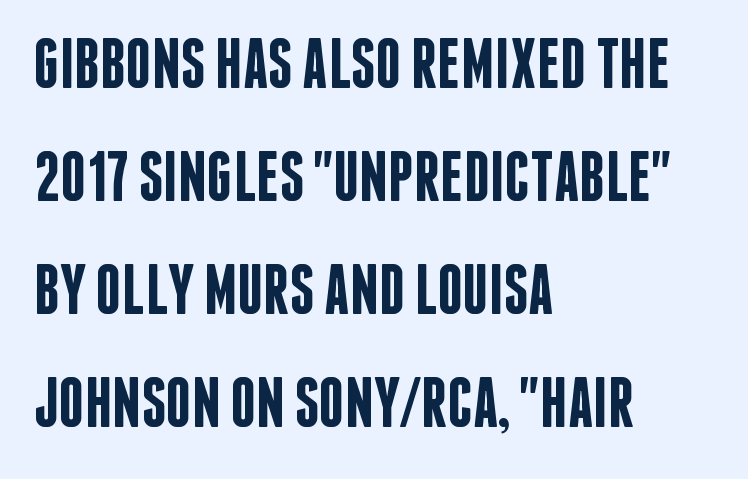
The image shows 71 px semibold, condensed sans-serif type, upright; set left-aligned, normal line spacing (1.59x), normal letter spacing, not underlined; low stroke contrast and a large x-height.
